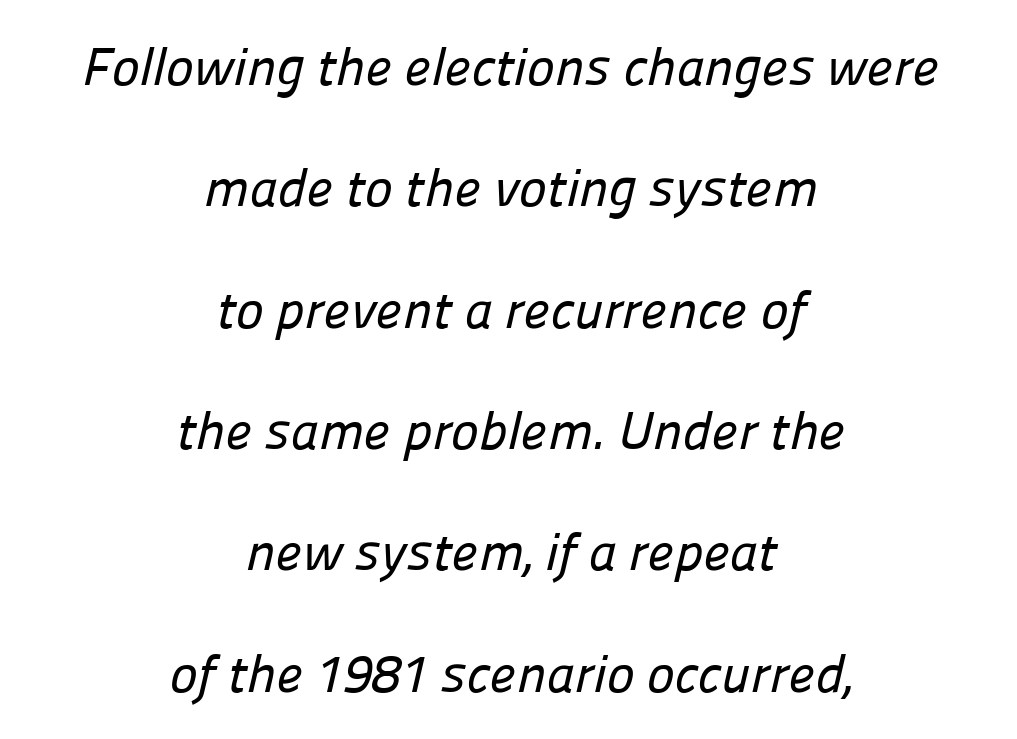
{"serif": "no", "width": "normal", "stroke_contrast": "low", "x_height": "medium", "monospaced": "no", "underline": "no", "align": "center", "line_spacing": "loose", "line_spacing_ratio": 2.29, "letter_spacing": "normal", "letter_spacing_em": 0.0, "glyph_px": 53}
